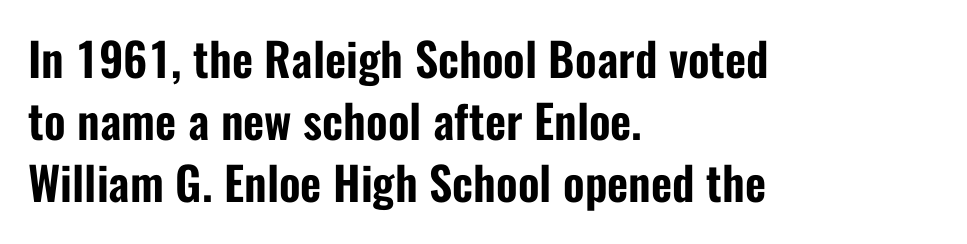
{"serif": "no", "italic": "no", "width": "condensed", "stroke_contrast": "low", "x_height": "medium", "monospaced": "no", "underline": "no", "align": "left", "line_spacing": "normal", "line_spacing_ratio": 1.35, "letter_spacing": "normal", "letter_spacing_em": 0.0, "glyph_px": 46}
